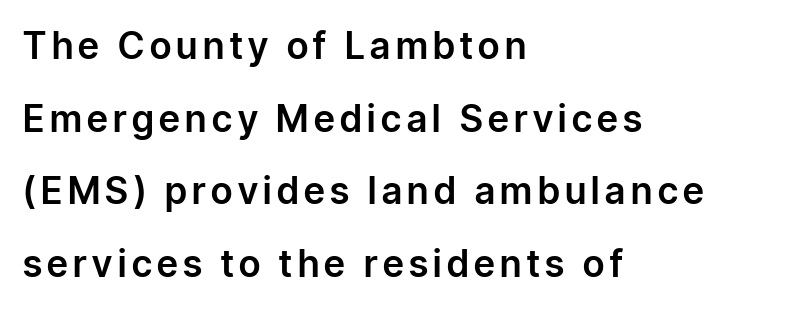
{"serif": "no", "italic": "no", "width": "normal", "stroke_contrast": "low", "x_height": "medium", "monospaced": "no", "underline": "no", "align": "left", "line_spacing": "loose", "line_spacing_ratio": 1.96, "glyph_px": 37}
